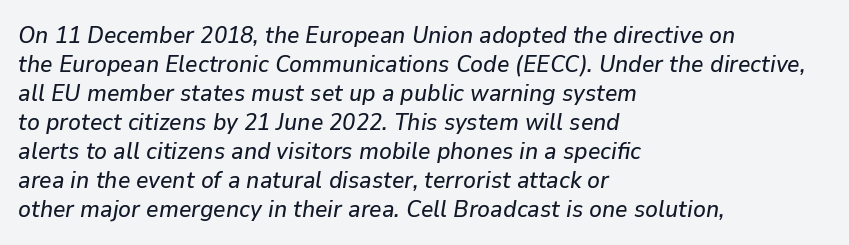
{"italic": "yes", "lean": "right", "slant_degrees": 9, "underline": "no", "align": "left", "line_spacing_ratio": 1.21, "letter_spacing": "normal", "letter_spacing_em": 0.0, "glyph_px": 24}
